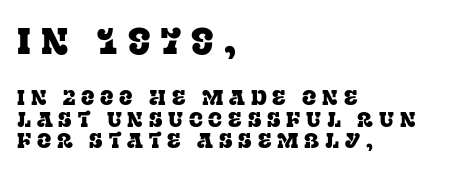
The passage shown is typeset with a serif family. Looks like regular typesetting: each glyph gets only the width it needs. If you squint, the top block still reads clearly — it's the larger of the two. Every character sits straight up, as roman type does.
